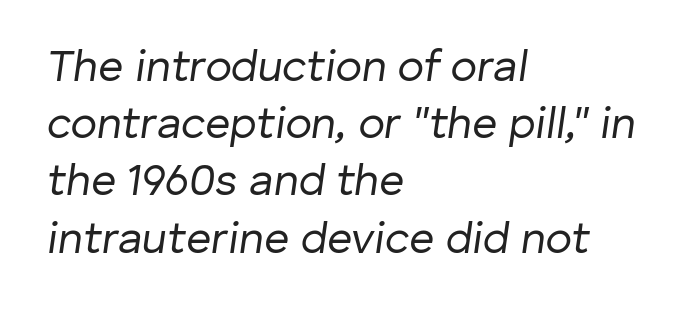
{"italic": "yes", "lean": "right", "slant_degrees": 8, "bold": "no", "weight": "regular", "width": "normal", "stroke_contrast": "low", "x_height": "medium", "monospaced": "no", "underline": "no", "align": "left", "line_spacing": "normal", "line_spacing_ratio": 1.3, "letter_spacing": "normal", "letter_spacing_em": 0.0, "glyph_px": 44}
